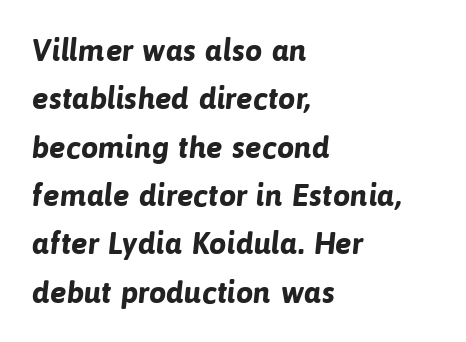
Nothing unusual about the tracking: characters are spaced as the font intends. The passage shown is typeset with a sans-serif family. Is this a fixed-width face? No — the glyphs have proportional, varying widths. Nobody drew a line under any word here. How would I describe the line gaps? Plain and ordinary. Does the weight exceed regular? Yes, all the way to bold.
